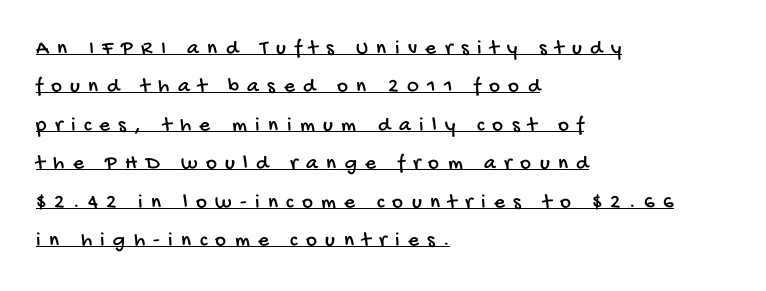
The image shows 21 px text type; set left-aligned, line spacing 1.83x, unusually wide letter spacing (+0.4 em), underlined.
